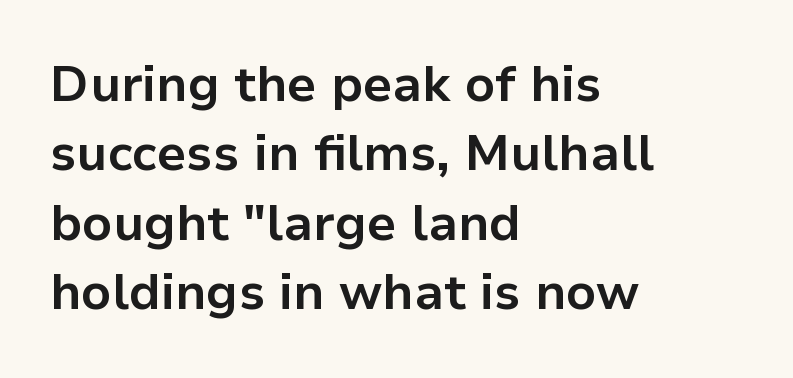
Designer's note — italics off, roman on. This sample uses plain, unmodified letter spacing. This sample uses a sans-serif face. The setting favours the left margin, as ordinary paragraphs usually do.
